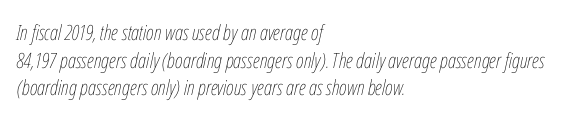
The image shows 21 px text type, italic (leaning right); set left-aligned, normal line spacing (1.31x), normal letter spacing, not underlined.
